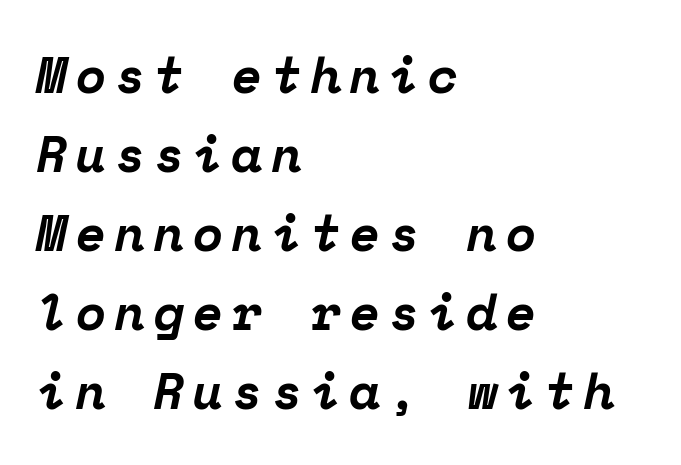
Leading matches the norm, producing a regular column. The glyphs look as if they've been sheared to an angle. The face used here is monospaced, like something from a code editor. The rag falls on the right side of this text block.
